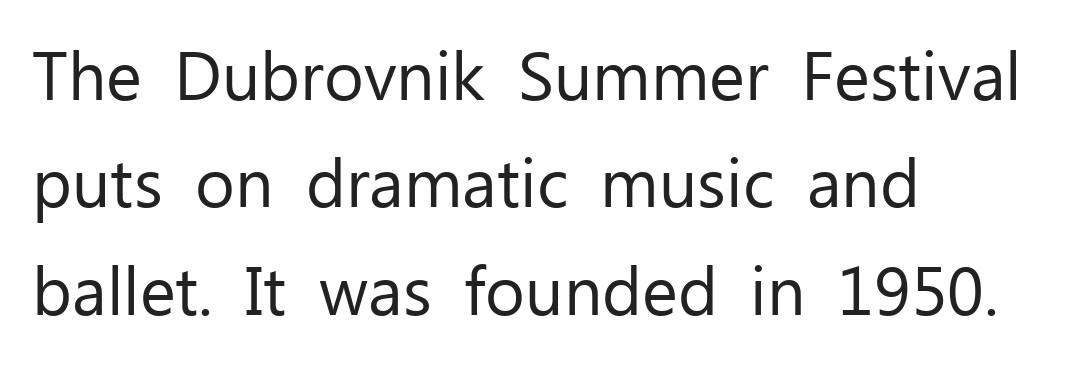
{"serif": "no", "italic": "no", "bold": "no", "weight": "regular", "width": "normal", "stroke_contrast": "low", "x_height": "medium", "monospaced": "no", "underline": "no", "align": "left", "line_spacing": "normal", "line_spacing_ratio": 1.58, "letter_spacing": "normal", "letter_spacing_em": 0.0, "glyph_px": 68}
